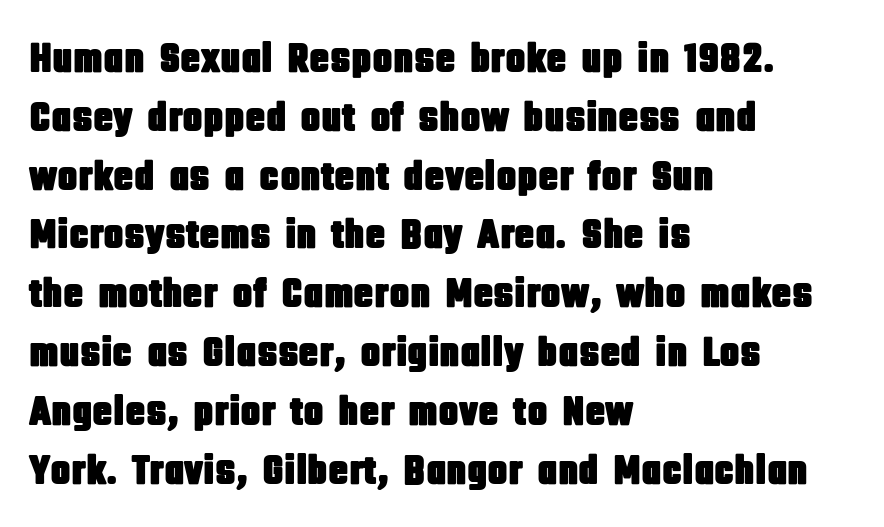
The area under the type is left untouched. This block has exactly the height ordinary leading produces. In terms of letterform style, serifs are entirely absent. The passage shown is typed in a proportional face where columns would drift. Alignment: flush left. Look at the tracking — it's just the regular setting, nothing added.
